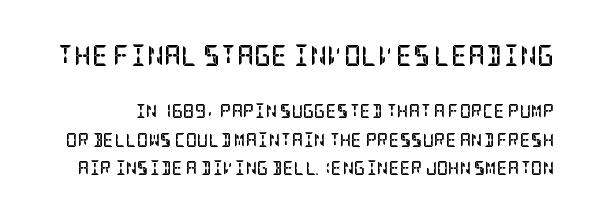
{"italic": "no", "bold": "yes", "underline": "no", "line_spacing": "loose", "line_spacing_ratio": 2.03, "letter_spacing": "normal", "letter_spacing_em": 0.0, "larger_block": "first", "size_ratio": 1.5, "glyph_px": 21}
